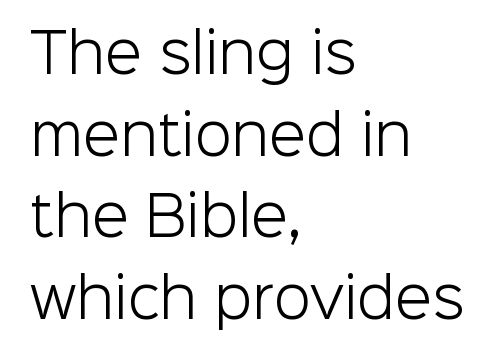
The image shows 54 px light sans-serif type, upright; set left-aligned, normal line spacing (1.51x), normal letter spacing, not underlined; low stroke contrast and a medium x-height.
